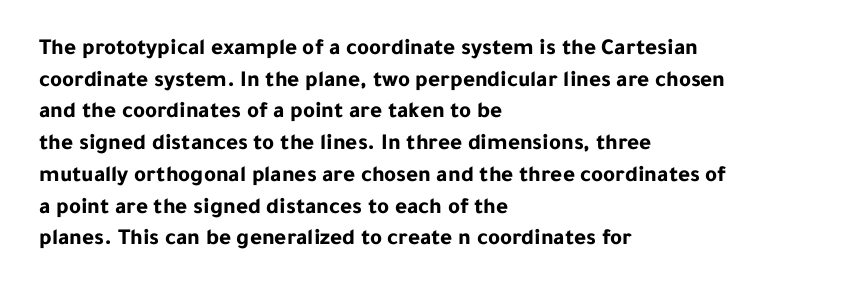
The image shows 23 px bold type, upright; set left-aligned, normal line spacing (1.38x), normal letter spacing, not underlined.
